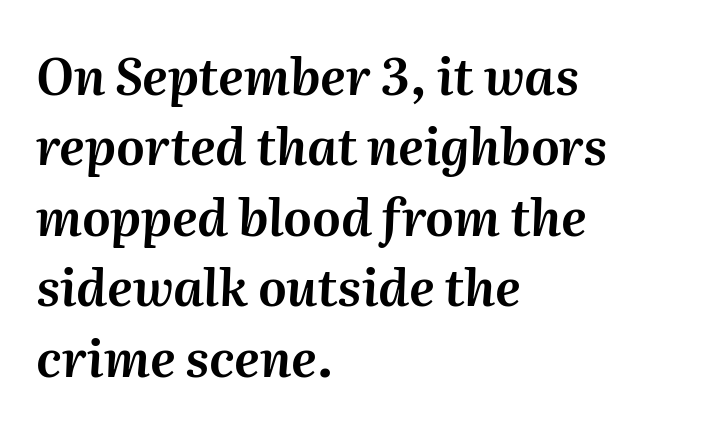
Quick note: underline off. Slanted lettering throughout. The space between consecutive lines is moderate. Each word holds together tightly as a unit, with standard inter-letter gaps.
